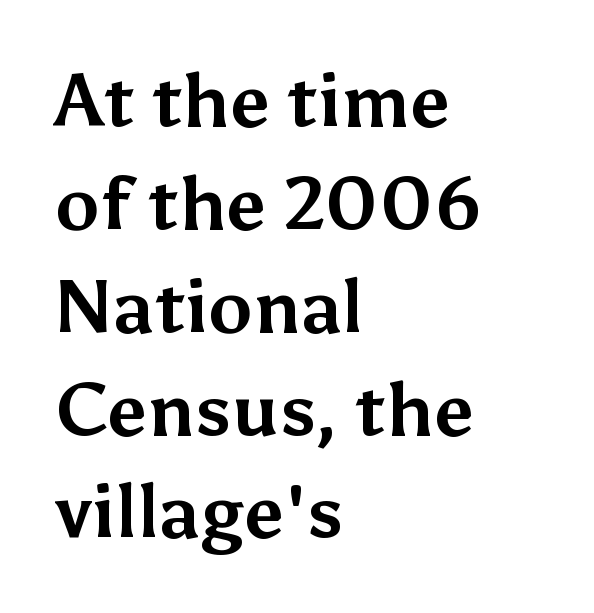
Q: Is the text bold? A: Yes.
Q: Is the text italic (slanted)? A: No, it is upright.
Q: Is the typeface a serif or a sans-serif typeface? A: Sans-serif.
Q: Is the text underlined? A: No.
Q: How is the paragraph aligned? A: Left-aligned.
Q: Is the spacing between letters normal or unusually wide? A: Normal.
Q: Is the spacing between lines tight, normal or loose? A: Normal.
Q: Width (condensed, normal, or wide)? A: Normal.
Q: Stroke contrast? A: Medium.
Q: x-height? A: Medium.
Q: Monospaced? A: No.
